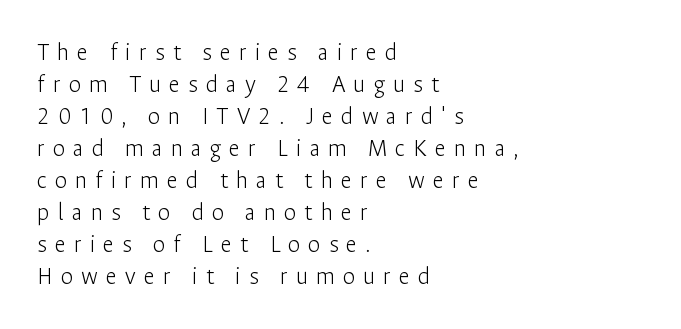
{"italic": "no", "bold": "no", "underline": "no", "align": "left", "line_spacing": "normal", "line_spacing_ratio": 1.28, "letter_spacing": "wide", "letter_spacing_em": 0.32, "glyph_px": 25}
